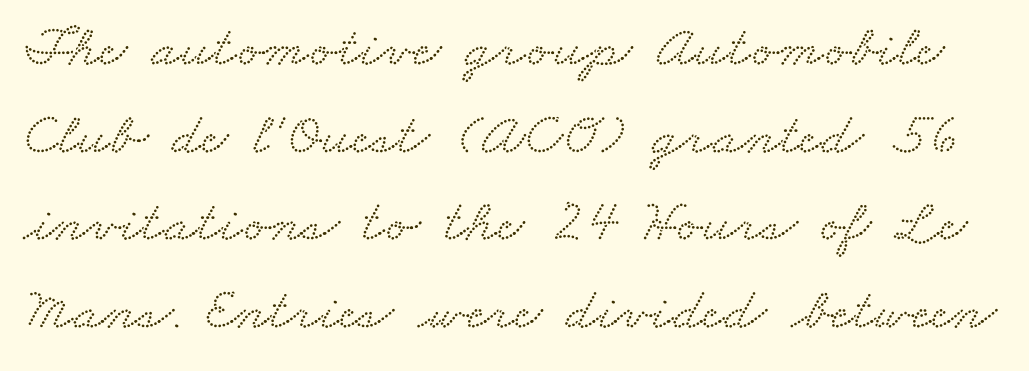
{"width": "wide", "stroke_contrast": "low", "x_height": "small", "monospaced": "no", "underline": "no", "line_spacing": "normal", "line_spacing_ratio": 1.46, "letter_spacing": "normal", "letter_spacing_em": 0.0, "glyph_px": 60}
